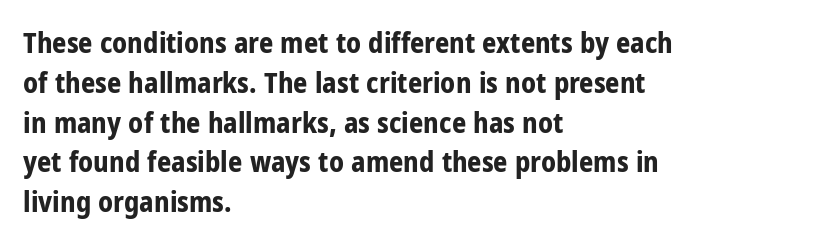
Q: Is the text bold? A: Yes.
Q: Is the text italic (slanted)? A: No, it is upright.
Q: Is the typeface a serif or a sans-serif typeface? A: Sans-serif.
Q: Is the text underlined? A: No.
Q: How is the paragraph aligned? A: Left-aligned.
Q: Is the spacing between letters normal or unusually wide? A: Normal.
Q: Is the spacing between lines tight, normal or loose? A: Normal.
Q: Width (condensed, normal, or wide)? A: Condensed.
Q: Stroke contrast? A: Low.
Q: x-height? A: Medium.
Q: Monospaced? A: No.
